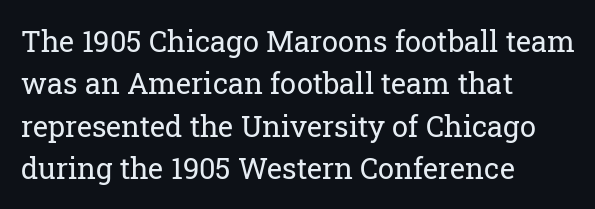
{"serif": "yes", "italic": "no", "bold": "no", "weight": "regular", "width": "normal", "stroke_contrast": "low", "x_height": "medium", "monospaced": "no", "underline": "no", "align": "left", "line_spacing": "normal", "line_spacing_ratio": 1.46, "letter_spacing": "normal", "letter_spacing_em": 0.0, "glyph_px": 29}
